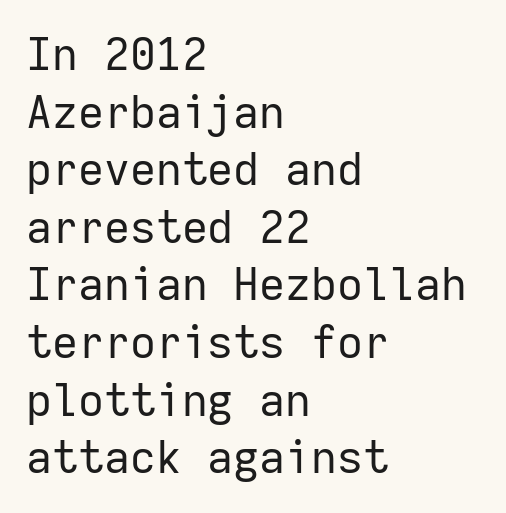
You can tell it's not italic because the verticals are truly vertical. The strokes are not fattened; the text isn't bold. The face used here is monospaced, like something from a code editor. Is this a sans? Yes — the strokes have no serifs.
